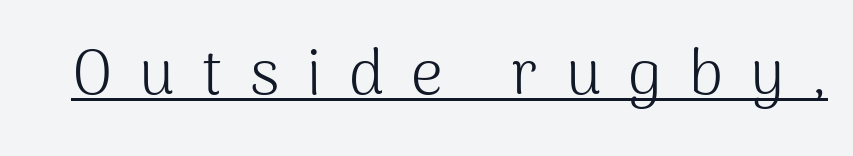
The rendering uses the underline text-decoration. The characters are drawn with everyday or finer stroke widths. Each letter keeps its own natural width here, so spacing adapts to shape. To sum up the face: it is a sans, with no serifs. Compared with typical body copy, the letter spacing here is much looser. Quick note: not italic, upright.
